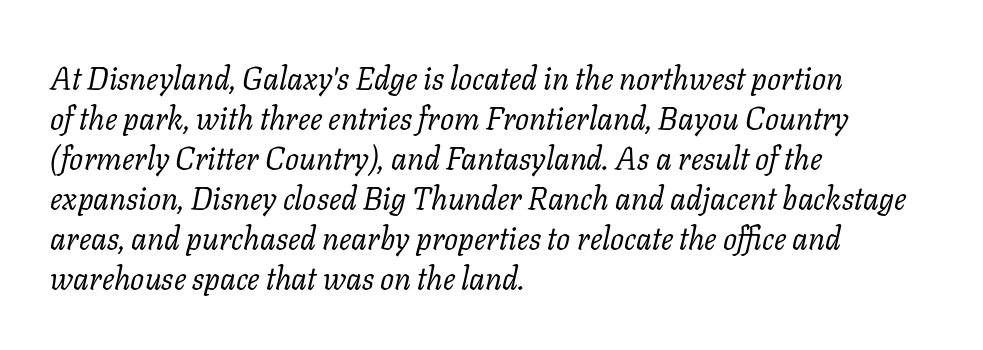
Q: Is the text bold? A: No.
Q: Is the text italic (slanted)? A: Yes, it leans right by about 11 degrees.
Q: Is the typeface a serif or a sans-serif typeface? A: Serif.
Q: Is the text underlined? A: No.
Q: How is the paragraph aligned? A: Left-aligned.
Q: Is the spacing between letters normal or unusually wide? A: Normal.
Q: Is the spacing between lines tight, normal or loose? A: Normal.
Q: Width (condensed, normal, or wide)? A: Normal.
Q: Stroke contrast? A: Low.
Q: x-height? A: Medium.
Q: Monospaced? A: No.
